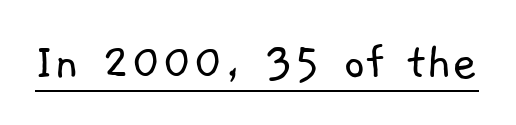
Students, note that the glyphs here touch the page at normal intervals. This reads as an unemphasized weight, regular at the heaviest. The face used here appears with an underline applied. Here the designer chose a conventional face with non-uniform glyph widths.
